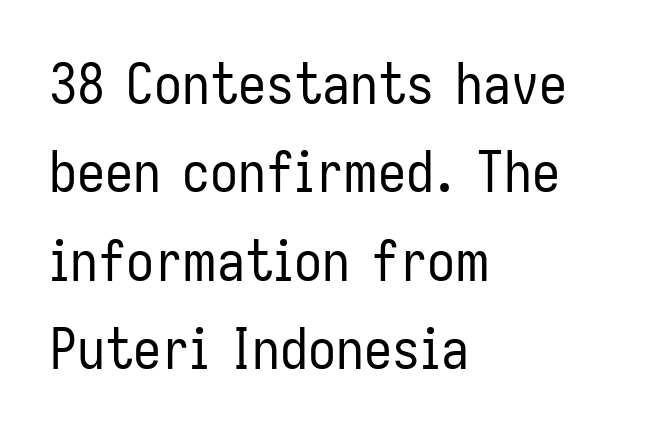
The type is set solid horizontally, with unmodified tracking. Only glyphs here, with clear space below each row. The leading is moderate, giving the passage an even texture. Posture: straight, roman, zero tilt. Here the designer chose a conventional face with non-uniform glyph widths.
